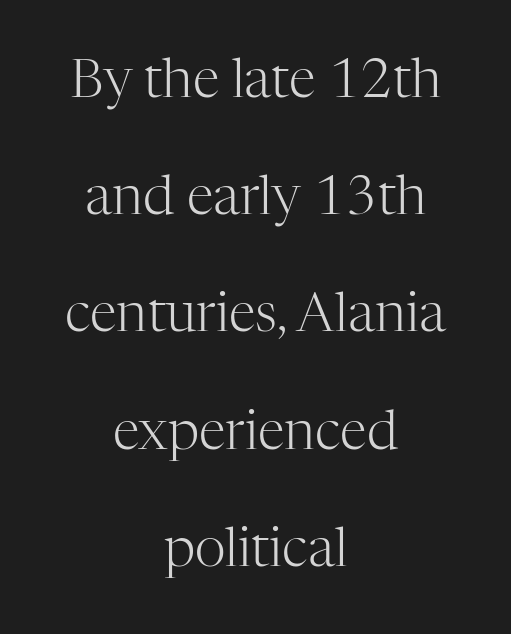
The image shows 54 px light serif type, upright; set centered, loose line spacing (2.17x), normal letter spacing, not underlined; high stroke contrast and a medium x-height.
